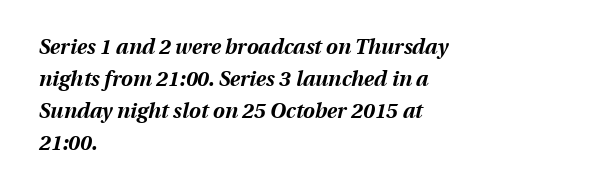
The passage shown is emphatically bold. Slant detected: the letters are inclined. Each new line begins a customary step beneath the previous one. Rule under the text: the space is simply empty. Default kerning and tracking; the words read as compact shapes.
